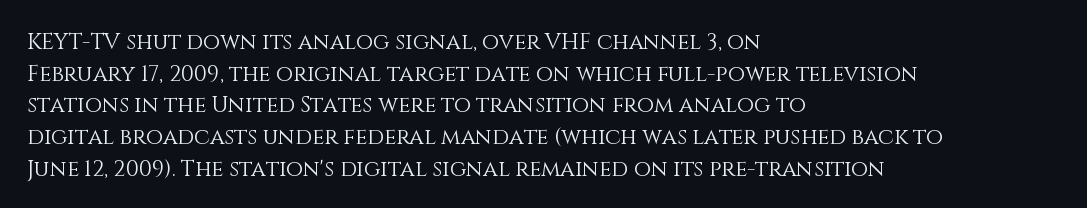
{"italic": "no", "bold": "no", "underline": "no", "align": "left", "line_spacing": "normal", "line_spacing_ratio": 1.44, "letter_spacing": "normal", "letter_spacing_em": 0.0, "glyph_px": 22}
